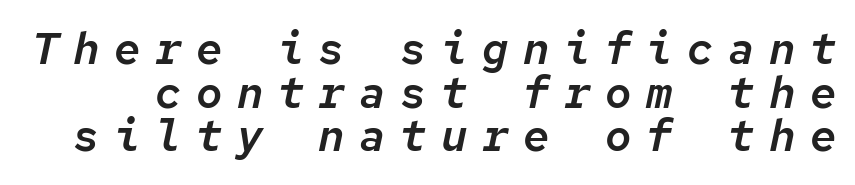
The image shows 44 px text type, italic (leaning right), monospaced; set tight line spacing (0.99x), unusually wide letter spacing (+0.33 em), not underlined; low stroke contrast and a medium x-height.
